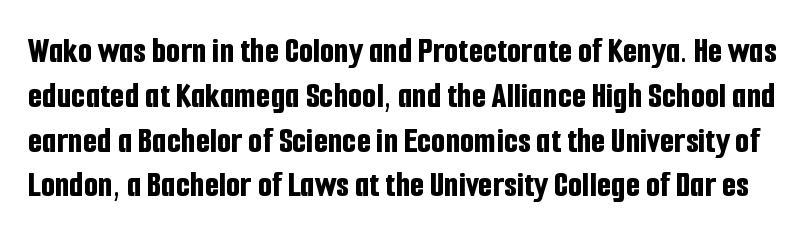
Q: Is the text bold? A: Yes.
Q: Is the text italic (slanted)? A: No, it is upright.
Q: Is the typeface a serif or a sans-serif typeface? A: Sans-serif.
Q: Is the text underlined? A: No.
Q: Is the spacing between letters normal or unusually wide? A: Normal.
Q: Width (condensed, normal, or wide)? A: Condensed.
Q: Stroke contrast? A: Low.
Q: x-height? A: Medium.
Q: Monospaced? A: No.
